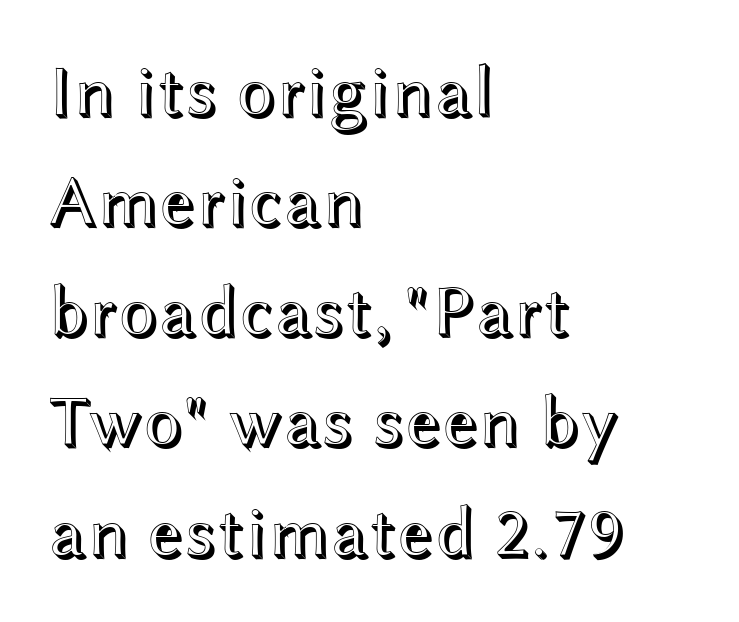
The passage shown is not underscored anywhere. Designer's note — italics off, roman on. Varying glyph widths throughout — classic text-font behaviour. Normally led — the rows are evenly, conventionally spaced. Alignment: flush left. The type is set solid horizontally, with unmodified tracking.
